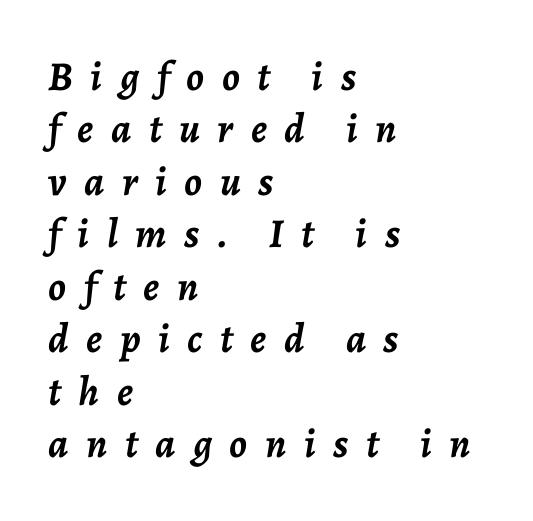
Q: Is the text bold? A: Yes.
Q: Is the text italic (slanted)? A: Yes, it leans right by about 7 degrees.
Q: Is the text underlined? A: No.
Q: How is the paragraph aligned? A: Left-aligned.
Q: Is the spacing between letters normal or unusually wide? A: Unusually wide.
Q: Is the spacing between lines tight, normal or loose? A: Normal.
Q: Width (condensed, normal, or wide)? A: Normal.
Q: Stroke contrast? A: Low.
Q: x-height? A: Medium.
Q: Monospaced? A: No.
